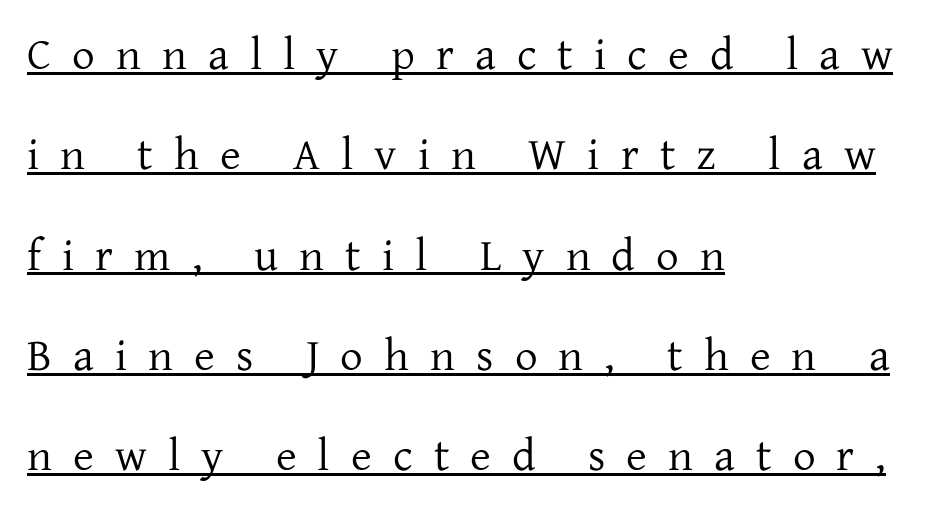
{"serif": "yes", "italic": "no", "bold": "no", "weight": "regular", "width": "normal", "stroke_contrast": "low", "x_height": "medium", "monospaced": "no", "underline": "yes", "align": "left", "line_spacing": "loose", "line_spacing_ratio": 2.23, "letter_spacing": "wide", "letter_spacing_em": 0.47, "glyph_px": 45}
